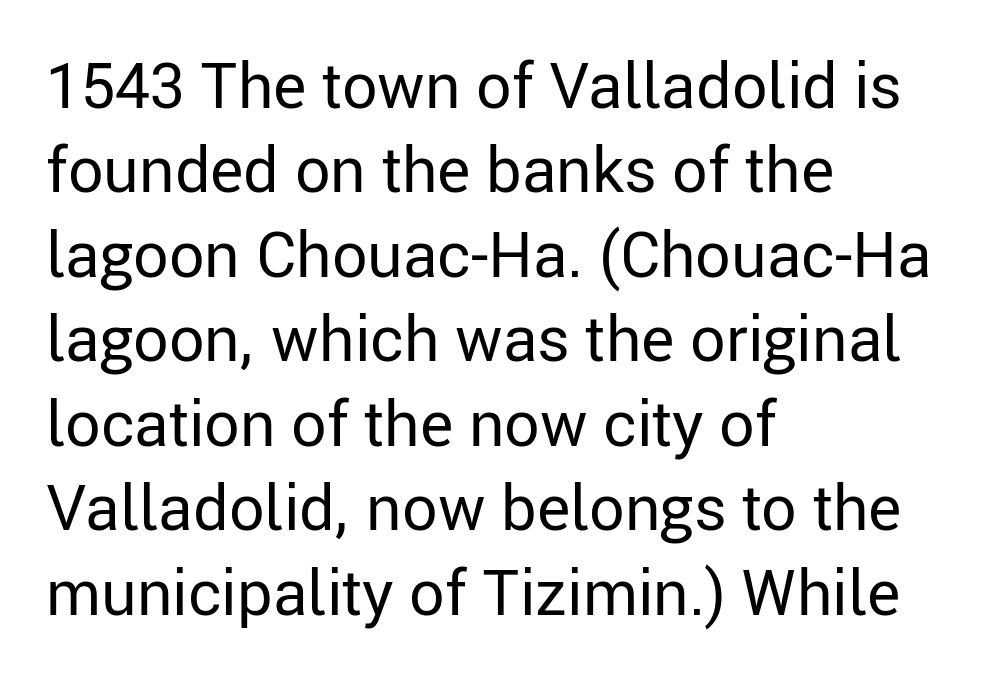
Q: Is the text bold? A: No.
Q: Is the text italic (slanted)? A: No, it is upright.
Q: Is the typeface a serif or a sans-serif typeface? A: Sans-serif.
Q: Is the text underlined? A: No.
Q: How is the paragraph aligned? A: Left-aligned.
Q: Is the spacing between letters normal or unusually wide? A: Normal.
Q: Is the spacing between lines tight, normal or loose? A: Normal.
Q: Width (condensed, normal, or wide)? A: Normal.
Q: Stroke contrast? A: Low.
Q: x-height? A: Medium.
Q: Monospaced? A: No.
